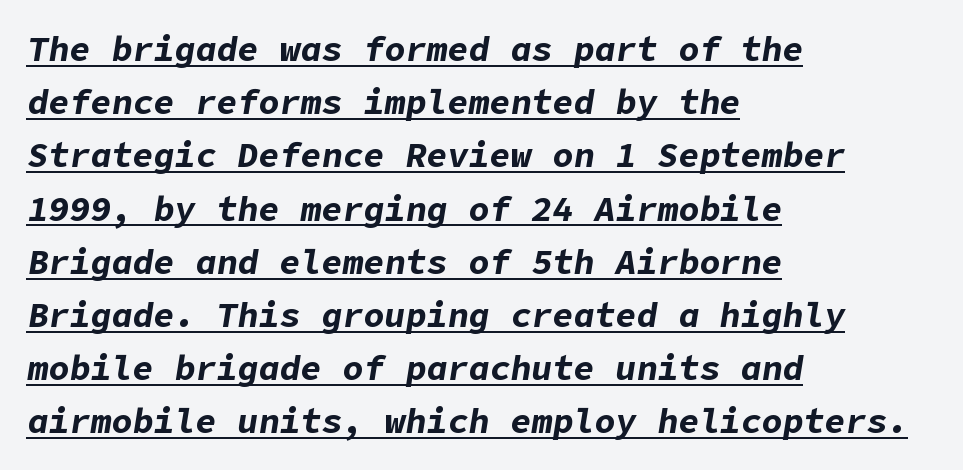
{"italic": "yes", "lean": "right", "slant_degrees": 9, "bold": "yes", "weight": "bold", "width": "normal", "stroke_contrast": "low", "x_height": "medium", "underline": "yes", "align": "left", "line_spacing": "normal", "line_spacing_ratio": 1.52, "letter_spacing": "normal", "letter_spacing_em": 0.0, "glyph_px": 35}
